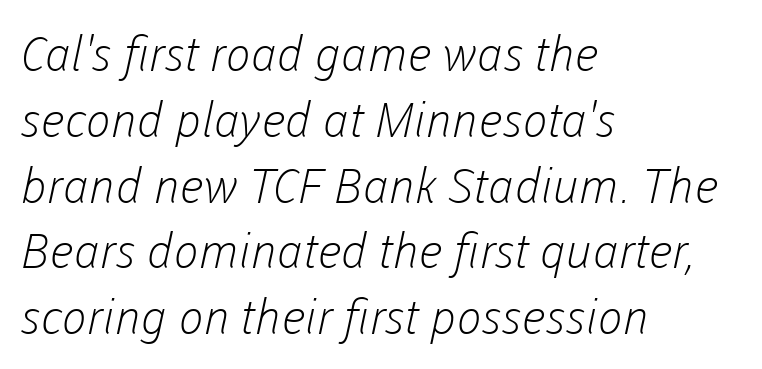
The image shows 48 px light sans-serif type; set left-aligned, normal line spacing (1.37x), normal letter spacing, not underlined; low stroke contrast and a medium x-height.
